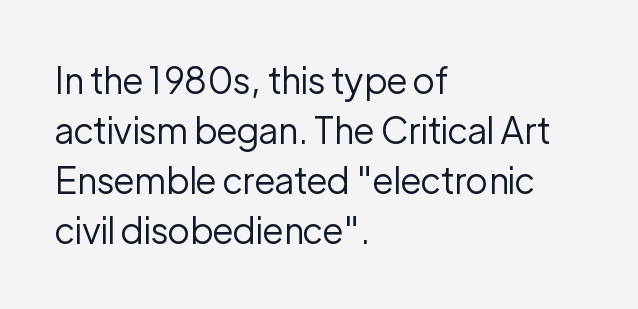
Q: Is the text bold? A: No.
Q: Is the text italic (slanted)? A: No, it is upright.
Q: Is the typeface a serif or a sans-serif typeface? A: Sans-serif.
Q: Is the text underlined? A: No.
Q: How is the paragraph aligned? A: Left-aligned.
Q: Is the spacing between letters normal or unusually wide? A: Normal.
Q: Is the spacing between lines tight, normal or loose? A: Normal.
Q: Width (condensed, normal, or wide)? A: Normal.
Q: Stroke contrast? A: Low.
Q: x-height? A: Medium.
Q: Monospaced? A: No.
